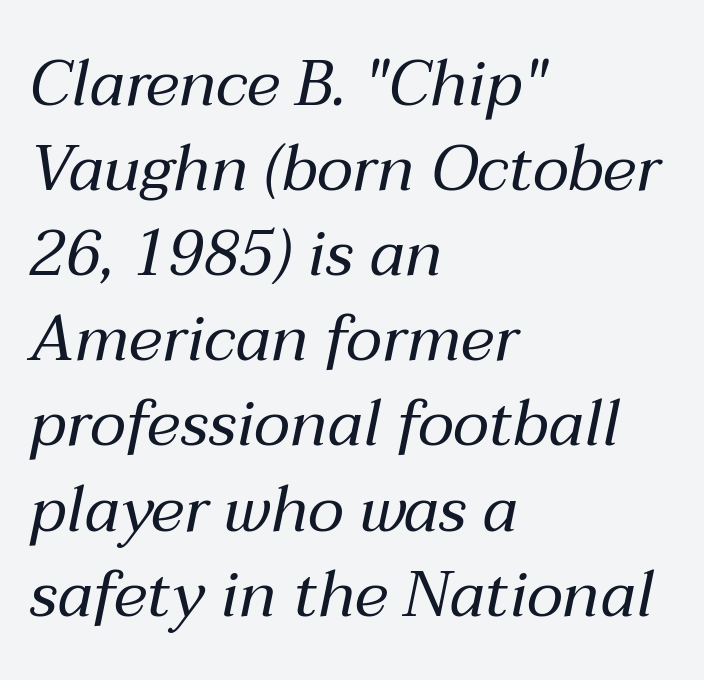
Q: Is the text bold? A: No.
Q: Is the text italic (slanted)? A: Yes, it leans right by about 12 degrees.
Q: Is the text underlined? A: No.
Q: How is the paragraph aligned? A: Left-aligned.
Q: Is the spacing between letters normal or unusually wide? A: Normal.
Q: Is the spacing between lines tight, normal or loose? A: Normal.
Q: Width (condensed, normal, or wide)? A: Normal.
Q: Stroke contrast? A: Medium.
Q: x-height? A: Medium.
Q: Monospaced? A: No.
